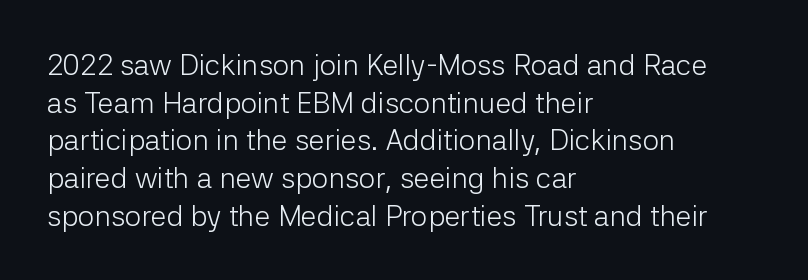
Q: Is the text bold? A: No.
Q: Is the text italic (slanted)? A: No, it is upright.
Q: Is the typeface a serif or a sans-serif typeface? A: Sans-serif.
Q: Is the text underlined? A: No.
Q: How is the paragraph aligned? A: Left-aligned.
Q: Is the spacing between letters normal or unusually wide? A: Normal.
Q: Is the spacing between lines tight, normal or loose? A: Normal.
Q: Width (condensed, normal, or wide)? A: Normal.
Q: Stroke contrast? A: Low.
Q: x-height? A: Medium.
Q: Monospaced? A: No.
